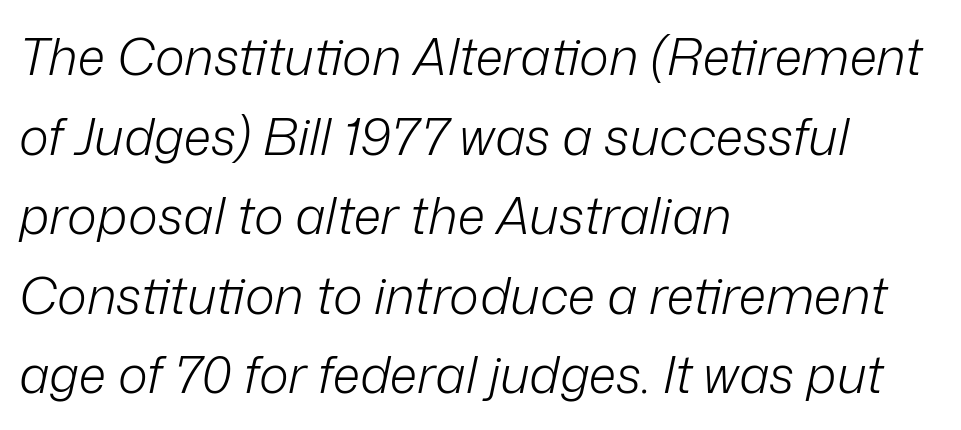
{"italic": "yes", "lean": "right", "slant_degrees": 12, "bold": "no", "weight": "light", "width": "normal", "stroke_contrast": "low", "x_height": "medium", "monospaced": "no", "underline": "no", "align": "left", "line_spacing": "normal", "line_spacing_ratio": 1.56, "letter_spacing": "normal", "letter_spacing_em": 0.0, "glyph_px": 51}
